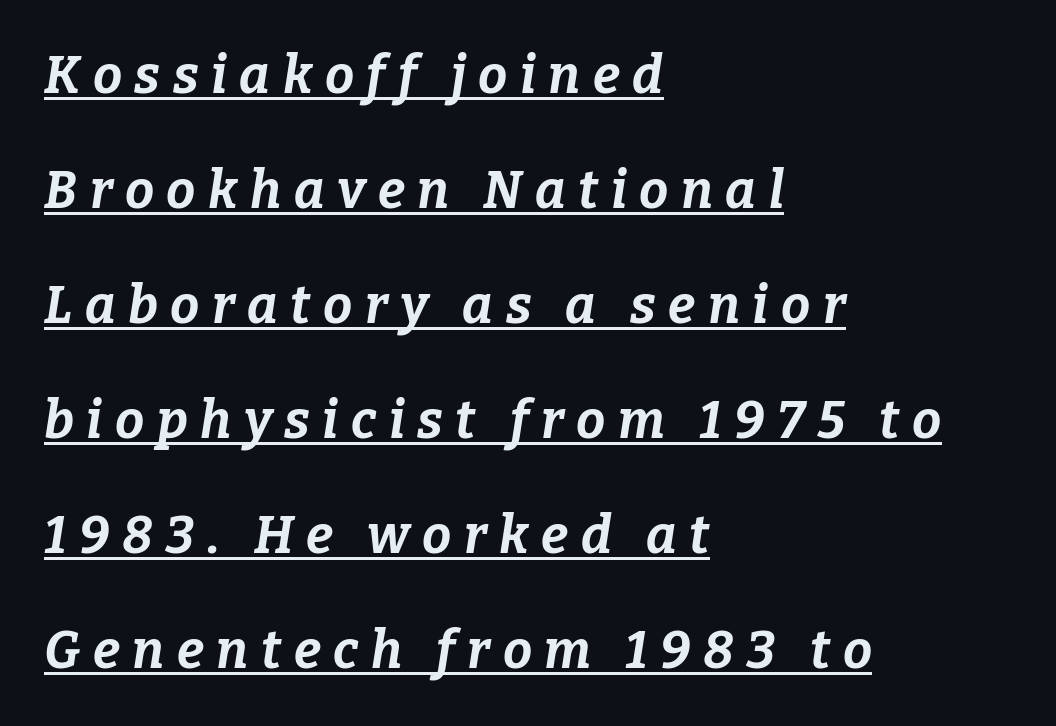
The image shows 52 px bold type, italic (leaning right); set left-aligned, loose line spacing (2.21x), unusually wide letter spacing (+0.24 em), underlined; low stroke contrast and a medium x-height.
